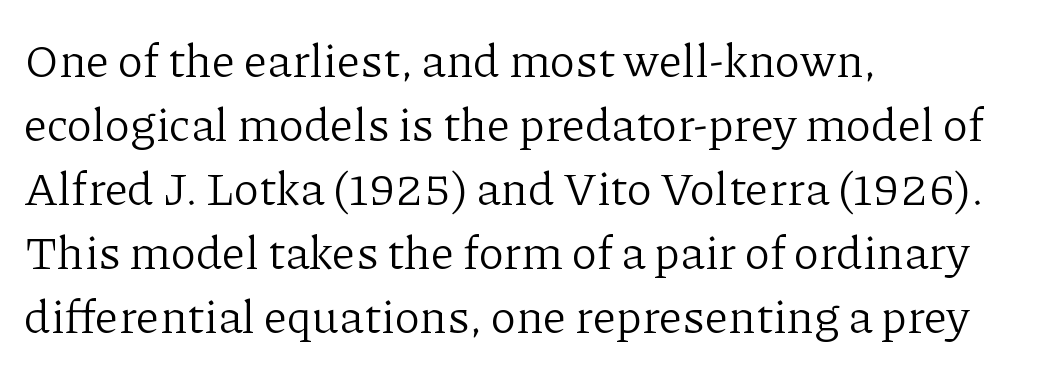
The image shows 47 px light serif type, upright; set left-aligned, normal line spacing (1.36x), normal letter spacing, not underlined; low stroke contrast and a medium x-height.
